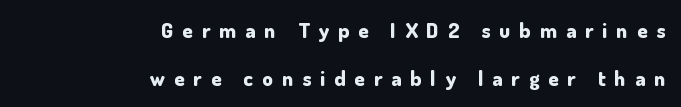
{"italic": "no", "bold": "yes", "underline": "no", "align": "right", "line_spacing": "loose", "line_spacing_ratio": 2.27, "letter_spacing": "wide", "letter_spacing_em": 0.43, "glyph_px": 21}
